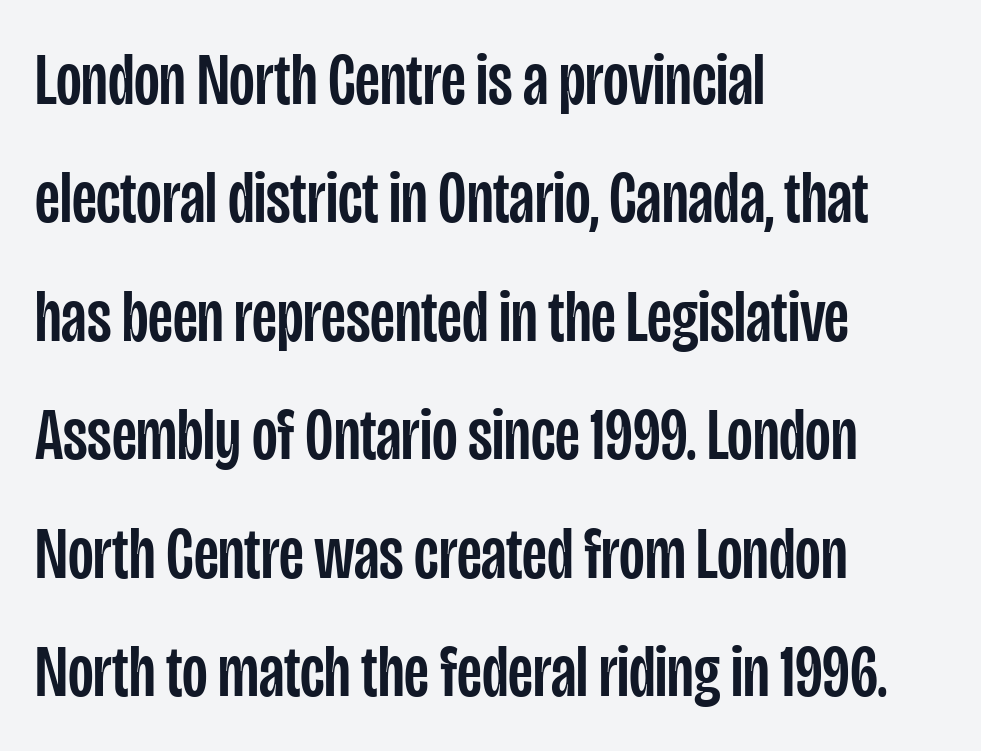
{"serif": "no", "italic": "no", "width": "condensed", "stroke_contrast": "low", "x_height": "large", "monospaced": "no", "underline": "no", "align": "left", "line_spacing": "normal", "line_spacing_ratio": 1.6, "letter_spacing": "normal", "letter_spacing_em": 0.0, "glyph_px": 74}
